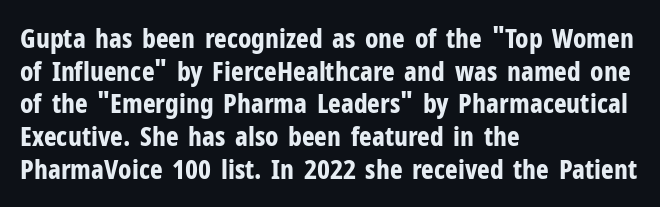
The image shows 27 px bold type, upright; set left-aligned, line spacing 1.21x, normal letter spacing, not underlined.
